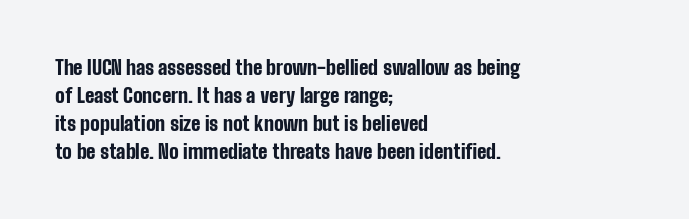
The image shows 20 px bold type, upright; set left-aligned, normal line spacing (1.4x), normal letter spacing, not underlined.
